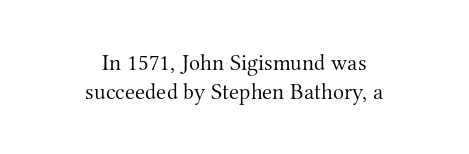
The image shows 23 px text type, upright; set centered, normal line spacing (1.25x), normal letter spacing, not underlined.
